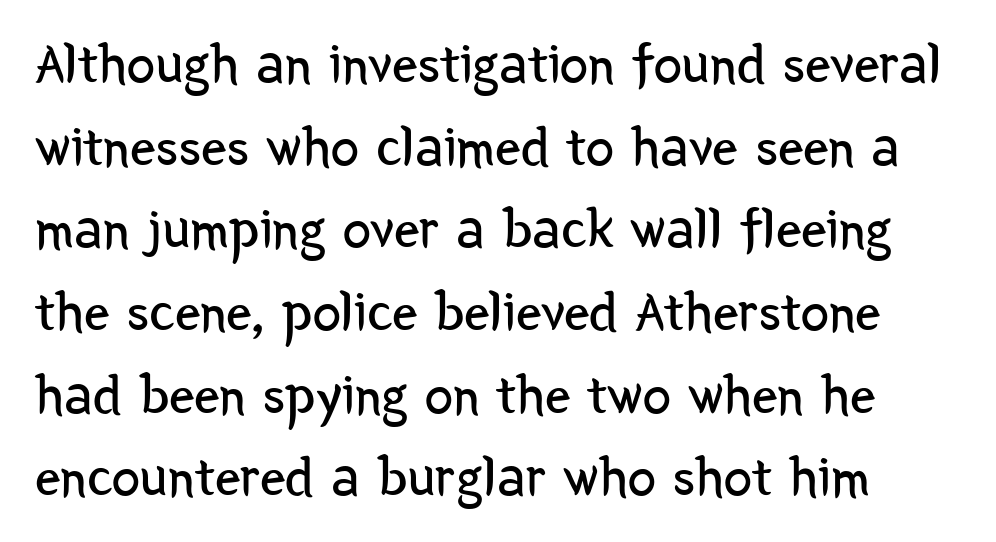
The rendering uses natural spacing where letterforms have individual widths. Stroke mass is kept to a normal reading level or below. Does the lettering tilt? It doesn't — this is upright. There is no visible air inserted between adjacent glyphs. These lines sit exactly where default settings would place them.
